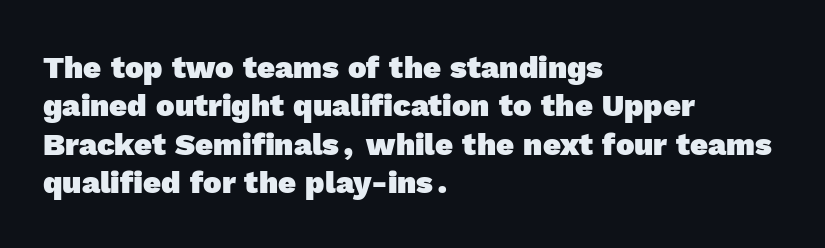
{"serif": "no", "bold": "yes", "weight": "heavy", "width": "normal", "x_height": "medium", "monospaced": "no", "underline": "no", "align": "left", "line_spacing_ratio": 1.24, "letter_spacing": "normal", "letter_spacing_em": 0.0, "glyph_px": 31}
